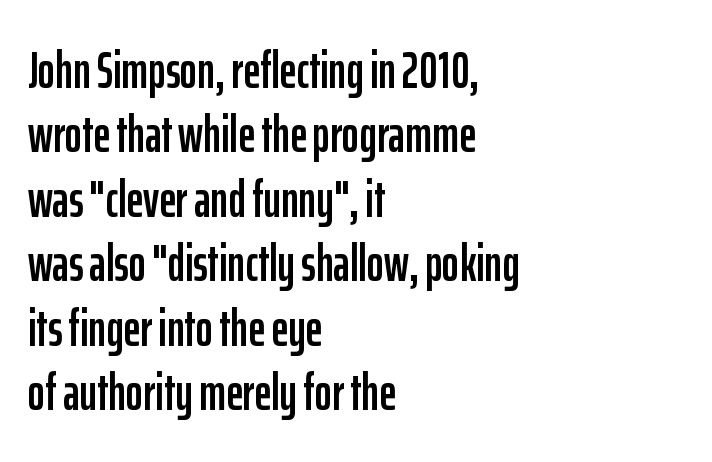
Q: Is the text italic (slanted)? A: No, it is upright.
Q: Is the typeface a serif or a sans-serif typeface? A: Sans-serif.
Q: Is the text underlined? A: No.
Q: How is the paragraph aligned? A: Left-aligned.
Q: Is the spacing between letters normal or unusually wide? A: Normal.
Q: Width (condensed, normal, or wide)? A: Condensed.
Q: Stroke contrast? A: Low.
Q: x-height? A: Medium.
Q: Monospaced? A: No.
